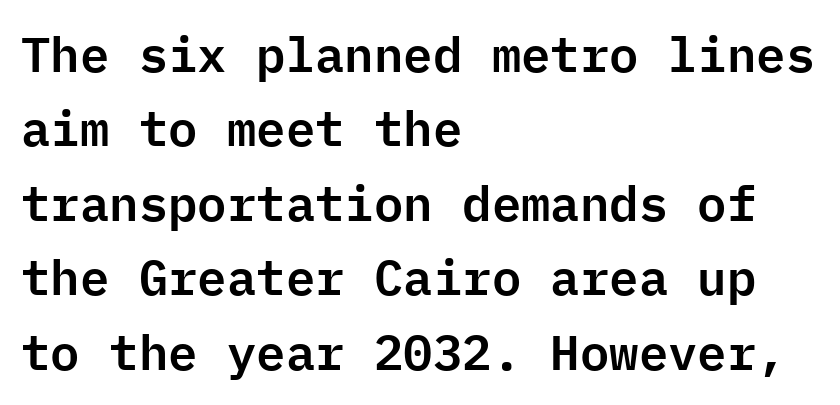
{"serif": "no", "italic": "no", "width": "normal", "stroke_contrast": "low", "x_height": "medium", "monospaced": "yes", "underline": "no", "align": "left", "line_spacing": "normal", "line_spacing_ratio": 1.52, "letter_spacing": "normal", "letter_spacing_em": 0.0, "glyph_px": 49}
